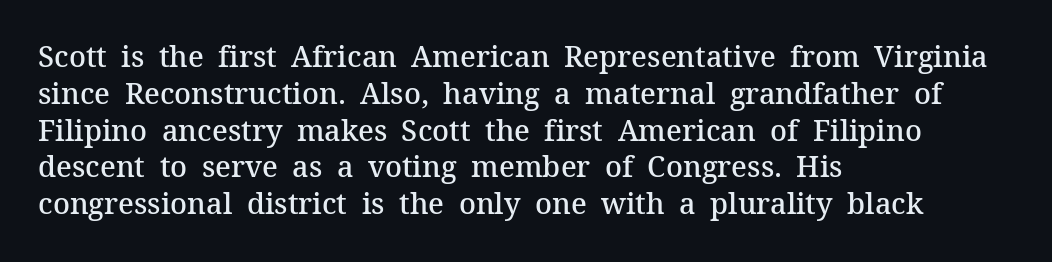
Honestly, there is no underline to notice here at all. Letter spacing: default. Looks like regular typesetting: each glyph gets only the width it needs. These lines carry some extra weight — a demibold, not a full bold.
